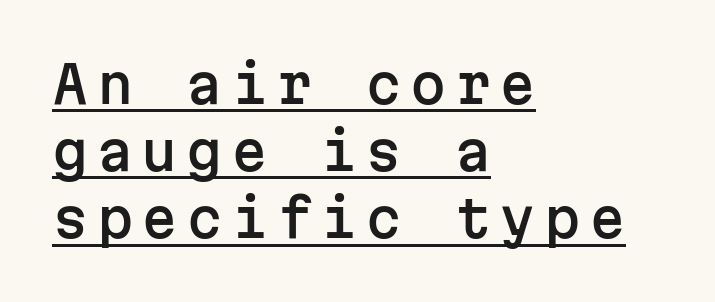
{"serif": "no", "italic": "no", "width": "normal", "stroke_contrast": "low", "x_height": "medium", "monospaced": "yes", "underline": "yes", "align": "left", "line_spacing": "normal", "line_spacing_ratio": 1.29, "glyph_px": 52}
